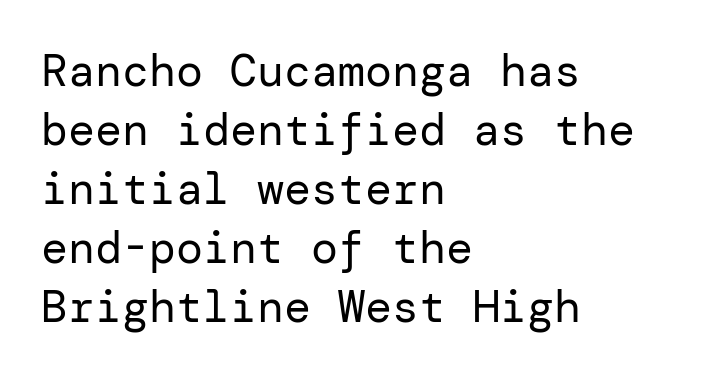
Q: Is the text bold? A: No.
Q: Is the text italic (slanted)? A: No, it is upright.
Q: Is the typeface a serif or a sans-serif typeface? A: Sans-serif.
Q: Is the text underlined? A: No.
Q: How is the paragraph aligned? A: Left-aligned.
Q: Is the spacing between letters normal or unusually wide? A: Normal.
Q: Is the spacing between lines tight, normal or loose? A: Normal.
Q: Width (condensed, normal, or wide)? A: Normal.
Q: Stroke contrast? A: Low.
Q: x-height? A: Medium.
